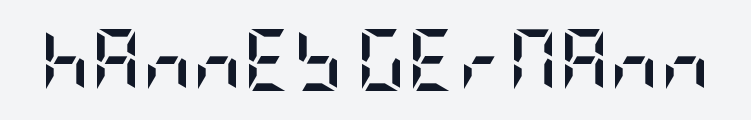
Style check: upright. Each letter's strokes conclude bluntly, with no projecting serifs. Its strokes are broad and dark, the hallmark of bold type. No word sits above an underline. This rendering leaves character spacing at its baseline value.
